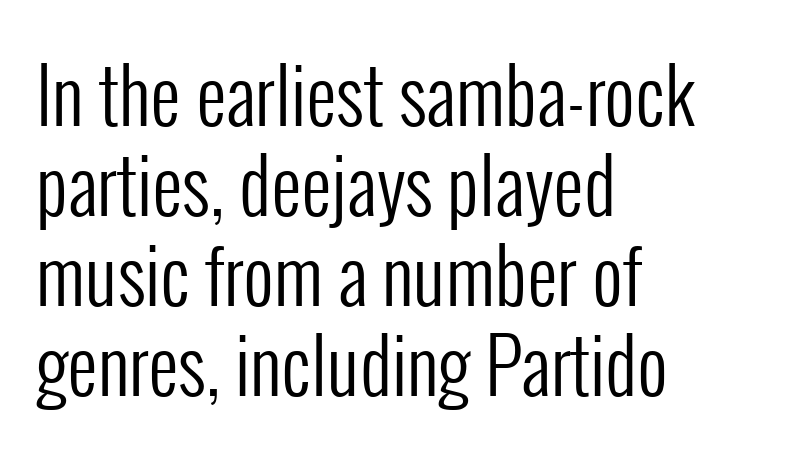
The image shows 75 px regular-weight, condensed sans-serif type, upright; set left-aligned, line spacing 1.2x, normal letter spacing, not underlined; low stroke contrast and a medium x-height.
